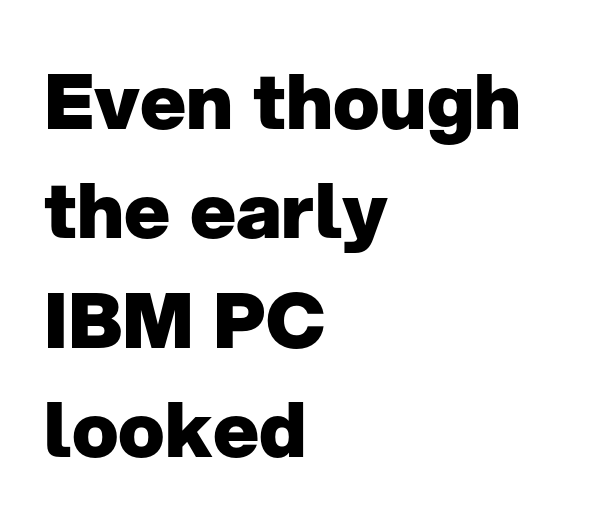
Regarding serifs, this sample does without them. A clean baseline with only descenders dipping below it. Weight: bold. You could not count columns in this text — the font is proportionally spaced.
